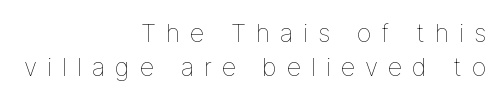
{"italic": "no", "bold": "no", "underline": "no", "align": "right", "line_spacing": "normal", "line_spacing_ratio": 1.35, "letter_spacing": "wide", "letter_spacing_em": 0.39, "glyph_px": 25}
